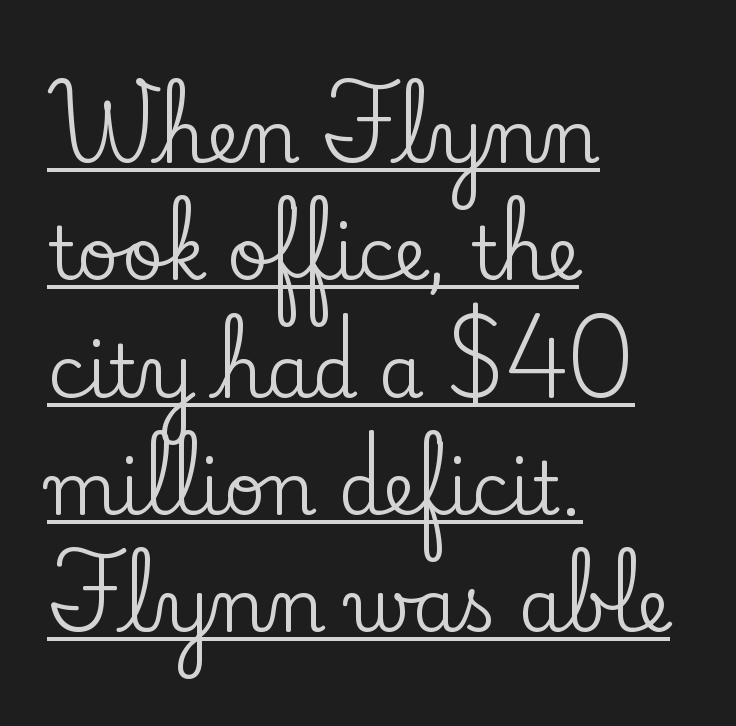
Proportional: the letters do not fall into vertical columns. Underline: present. The letters sit at their default tracking, neither squeezed nor spread. Does the lettering tilt? It doesn't — this is upright.
